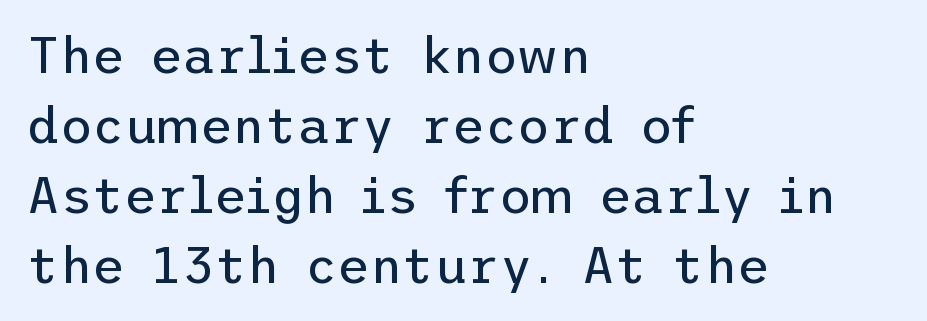
The typography opts for an upright posture over an oblique one. Stem width sits at or under what a default text font uses. The space between consecutive lines is moderate. Are there feet on the stems? There aren't — it's a sans. Any mark beneath the type? The region is blank. Nothing unusual about the tracking: characters are spaced as the font intends.
